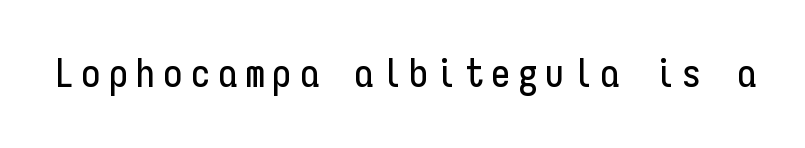
The image shows 39 px condensed sans-serif type, upright, monospaced; set unusually wide letter spacing (+0.2 em), not underlined; low stroke contrast and a medium x-height.
